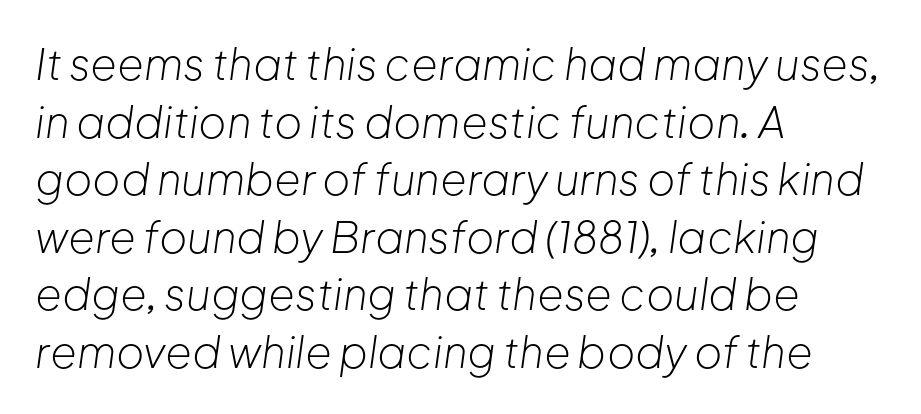
{"italic": "yes", "lean": "right", "slant_degrees": 8, "bold": "no", "weight": "light", "width": "normal", "stroke_contrast": "low", "x_height": "medium", "monospaced": "no", "underline": "no", "align": "left", "line_spacing": "normal", "line_spacing_ratio": 1.34, "letter_spacing": "normal", "letter_spacing_em": 0.0, "glyph_px": 43}
